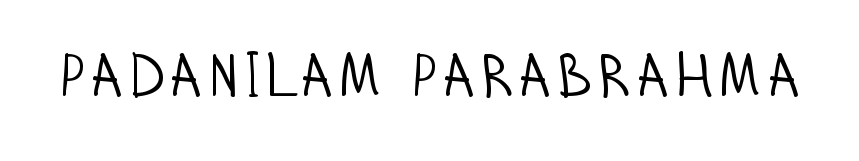
The face used here is proportionally spaced, like ordinary book or web type. Every character sits straight up, as roman type does. Observe the absence of serifs on each vertical stroke in this sample. The specimen omits any rule beneath the text block's lines.
